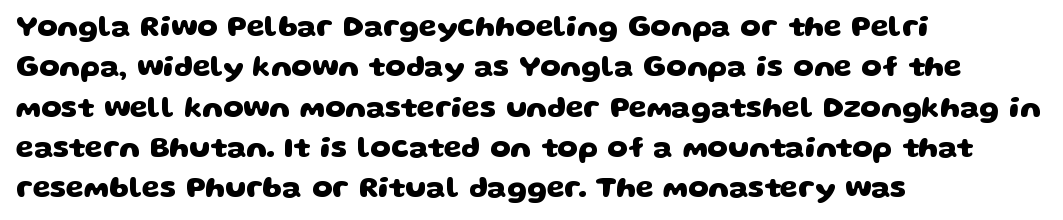
Q: Is the text bold? A: Yes.
Q: Is the typeface a serif or a sans-serif typeface? A: Sans-serif.
Q: Is the text underlined? A: No.
Q: How is the paragraph aligned? A: Left-aligned.
Q: Is the spacing between letters normal or unusually wide? A: Normal.
Q: Is the spacing between lines tight, normal or loose? A: Normal.
Q: Width (condensed, normal, or wide)? A: Wide.
Q: Stroke contrast? A: Low.
Q: x-height? A: Large.
Q: Monospaced? A: No.
